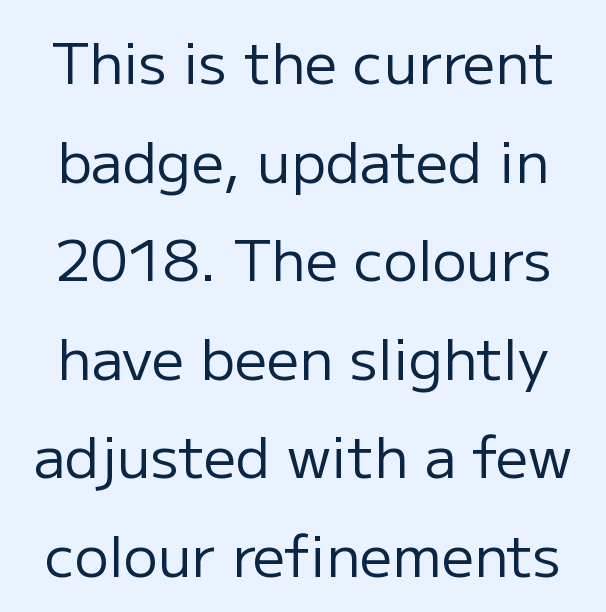
{"serif": "no", "italic": "no", "bold": "no", "weight": "regular", "width": "normal", "stroke_contrast": "low", "x_height": "medium", "monospaced": "no", "underline": "no", "line_spacing_ratio": 1.73, "letter_spacing": "normal", "letter_spacing_em": 0.0, "glyph_px": 57}
